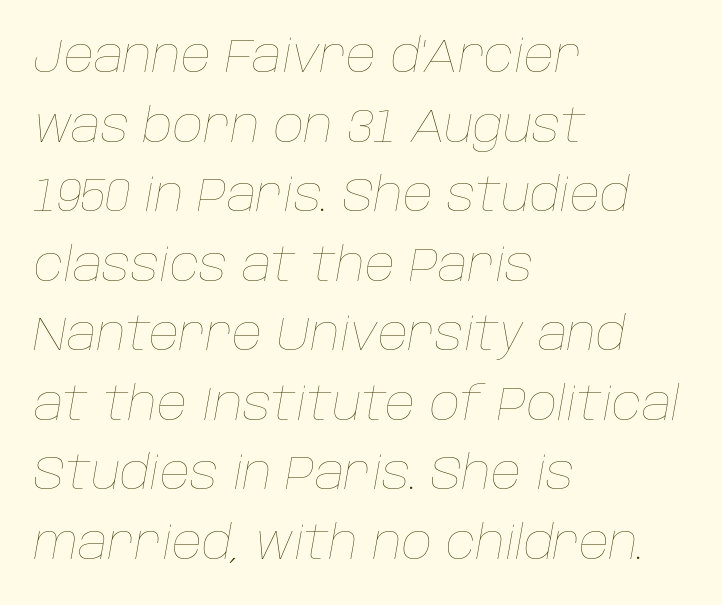
{"italic": "yes", "lean": "right", "slant_degrees": 10, "bold": "no", "weight": "thin", "width": "normal", "stroke_contrast": "low", "x_height": "large", "monospaced": "no", "underline": "no", "align": "left", "line_spacing": "normal", "line_spacing_ratio": 1.48, "letter_spacing": "normal", "letter_spacing_em": 0.0, "glyph_px": 47}
